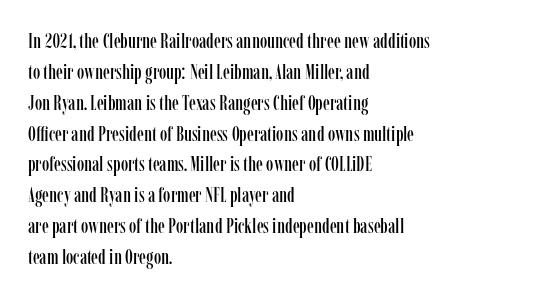
There is no visible air inserted between adjacent glyphs. Alignment: flush left. The words here are not underlined. The axis of the letterforms is exactly vertical. The designer left line spacing at the default.
